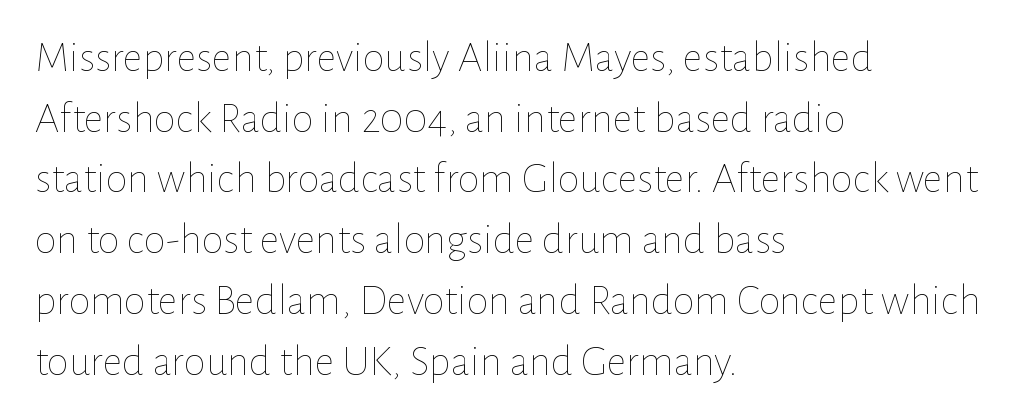
Baseline-to-baseline distance is the conventional proportion of letter height. Spacing verdict: proportional, widths tailored to each character. Leftover space on each line is placed entirely after the last word. The strokes are not fattened; the text isn't bold.
